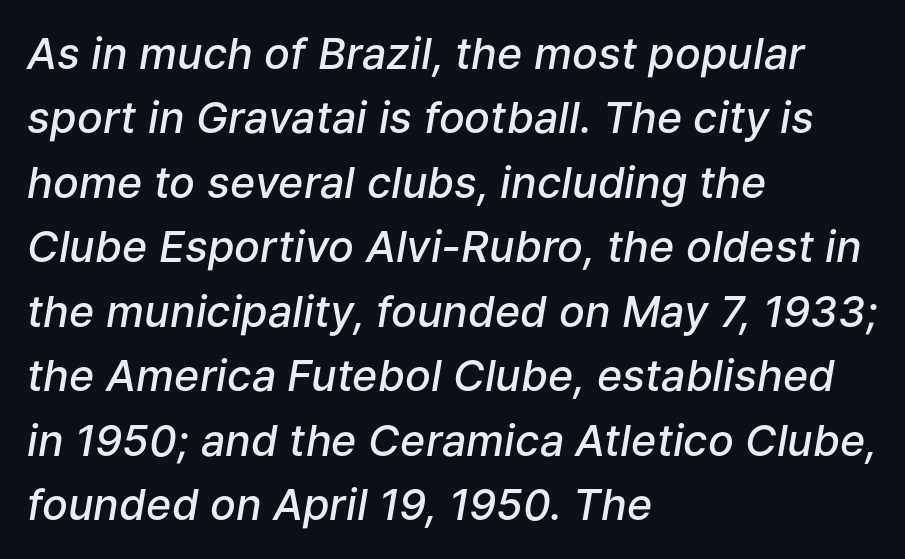
Every letter is mildly thick-stroked: semibold rather than bold. This sample has the flowing, uneven cadence of proportional lettering. Leftover space on each line is placed entirely after the last word. The letters are slanted; this is an italic face. Tracking here is standard; glyphs follow each other at the usual distance. Just letters on the line, the space beneath them empty.
